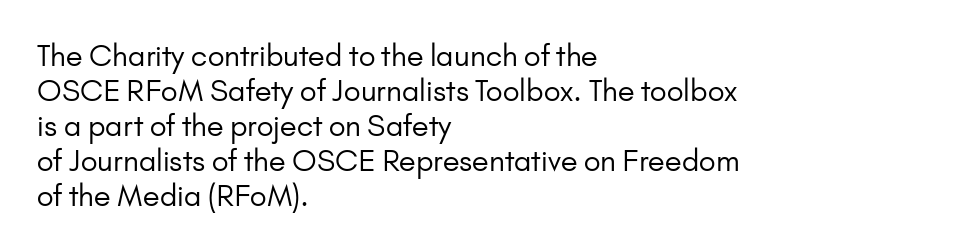
Q: Is the text bold? A: No.
Q: Is the text italic (slanted)? A: No, it is upright.
Q: Is the typeface a serif or a sans-serif typeface? A: Sans-serif.
Q: Is the text underlined? A: No.
Q: How is the paragraph aligned? A: Left-aligned.
Q: Is the spacing between letters normal or unusually wide? A: Normal.
Q: Width (condensed, normal, or wide)? A: Normal.
Q: Stroke contrast? A: Low.
Q: x-height? A: Small.
Q: Monospaced? A: No.
